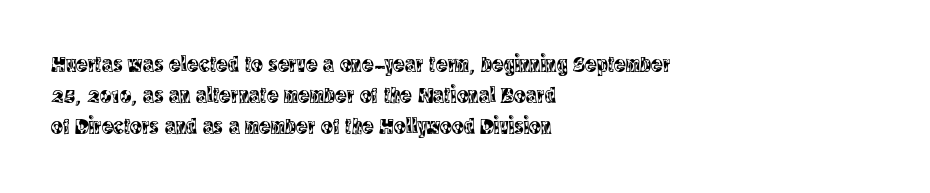
The image shows 22 px text type, upright; set left-aligned, normal line spacing (1.42x), normal letter spacing, not underlined.
